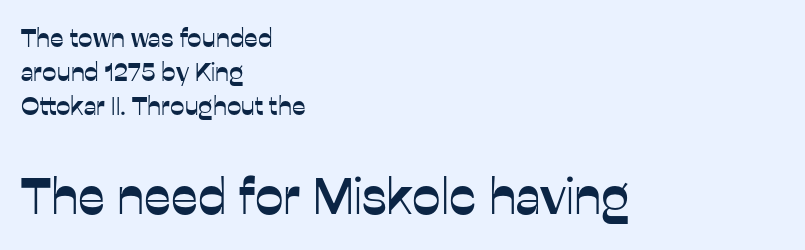
{"serif": "no", "italic": "no", "width": "normal", "stroke_contrast": "low", "x_height": "medium", "monospaced": "no", "underline": "no", "align": "left", "line_spacing": "normal", "line_spacing_ratio": 1.31, "letter_spacing": "normal", "letter_spacing_em": 0.0, "larger_block": "second", "size_ratio": 1.96, "glyph_px": 51}
